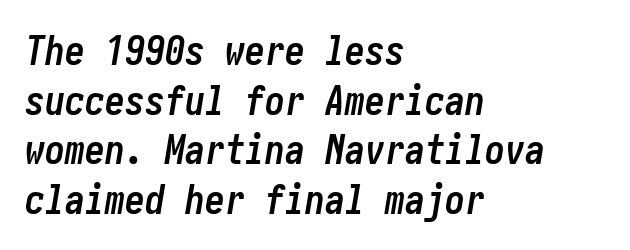
The image shows 40 px semibold, condensed type, italic (leaning right); set left-aligned, line spacing 1.24x, normal letter spacing, not underlined; low stroke contrast and a medium x-height.
